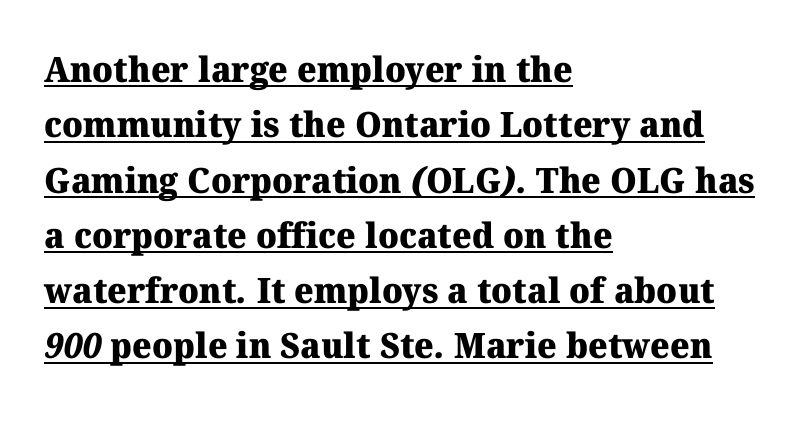
{"serif": "yes", "bold": "yes", "weight": "heavy", "width": "normal", "stroke_contrast": "medium", "x_height": "medium", "monospaced": "no", "underline": "yes", "align": "left", "line_spacing": "normal", "line_spacing_ratio": 1.58, "letter_spacing": "normal", "letter_spacing_em": 0.0, "glyph_px": 35}
